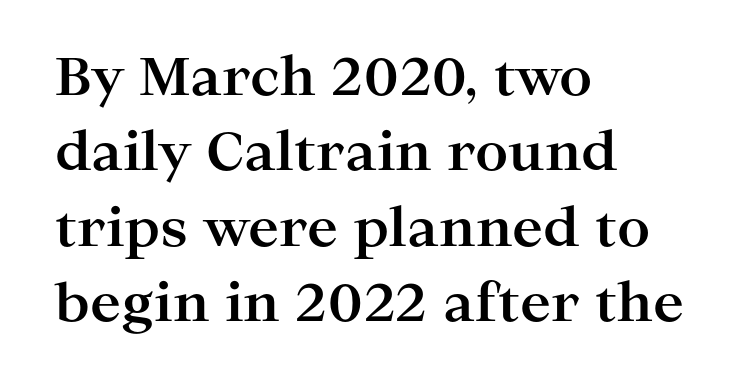
Students, observe: this is what conventionally led text looks like. This sample has the flowing, uneven cadence of proportional lettering. The rendering keeps characters at their native spacing. All the whitespace from short lines collects on the right. Bold? Absolutely — the strokes are thick and heavy.
